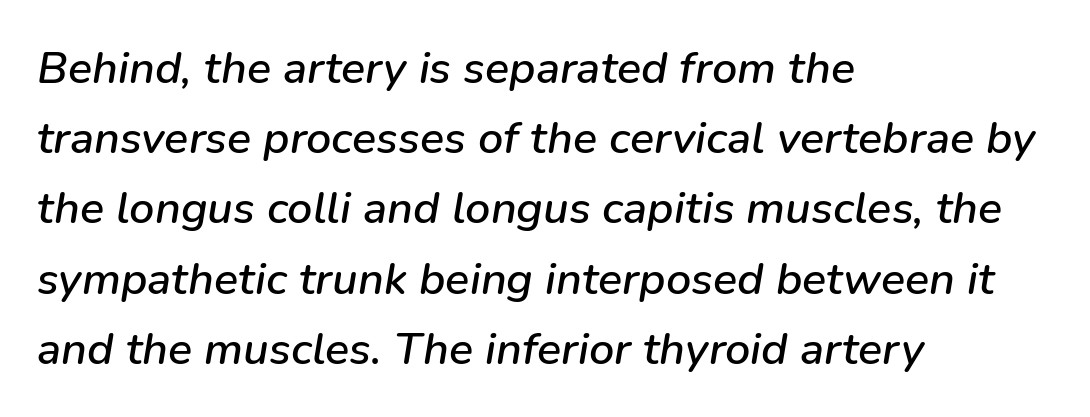
{"italic": "yes", "lean": "right", "slant_degrees": 9, "width": "normal", "stroke_contrast": "low", "x_height": "medium", "monospaced": "no", "underline": "no", "align": "left", "line_spacing": "normal", "line_spacing_ratio": 1.56, "letter_spacing": "normal", "letter_spacing_em": 0.0, "glyph_px": 45}
